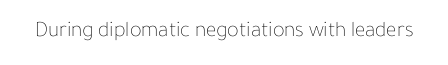
The space directly below the letters is spotless. Quick note: not italic, upright. The line texture is even and compact thanks to regular tracking. These glyphs show unthickened strokes, regular width or finer.
